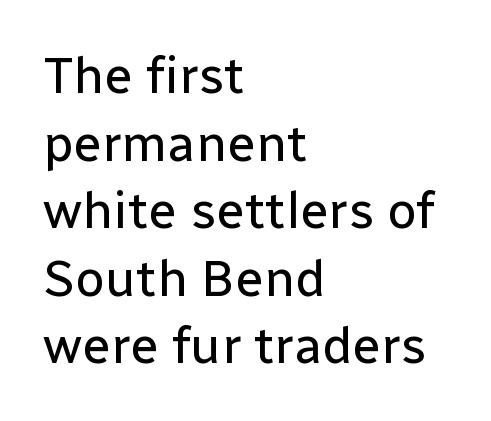
{"serif": "no", "italic": "no", "bold": "no", "weight": "regular", "width": "normal", "stroke_contrast": "low", "x_height": "medium", "monospaced": "no", "underline": "no", "align": "left", "line_spacing": "normal", "line_spacing_ratio": 1.3, "letter_spacing": "normal", "letter_spacing_em": 0.0, "glyph_px": 52}
